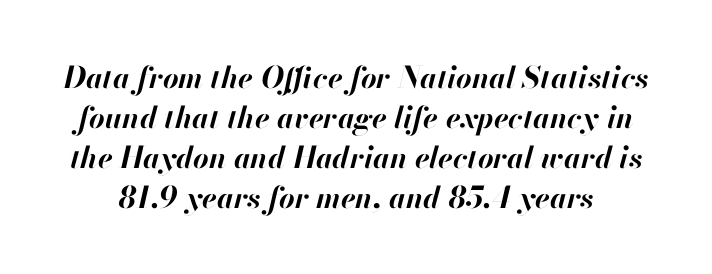
The image shows 30 px bold type, italic (leaning right); set normal line spacing (1.33x), normal letter spacing, not underlined; high stroke contrast and a small x-height.
